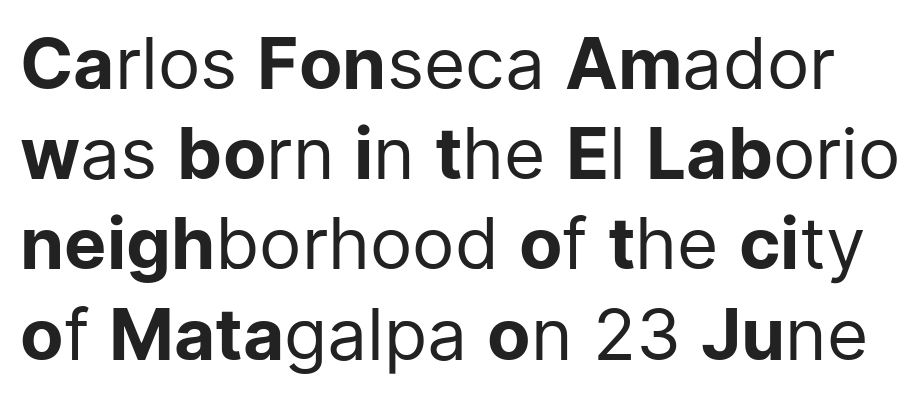
The image shows 71 px regular-weight sans-serif type, upright; set normal line spacing (1.27x), normal letter spacing, not underlined; low stroke contrast and a medium x-height.
